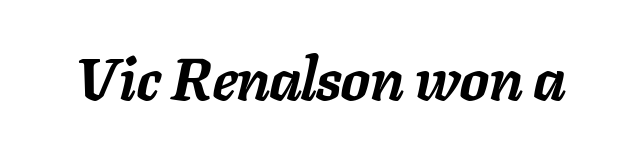
Caption: standard tracking, unaltered. Weight check: bold — yes, fully. Letters rest on an invisible, unmarked baseline. Each letter keeps its own natural width here, so spacing adapts to shape. The passage shown leans; its letterforms are oblique.
